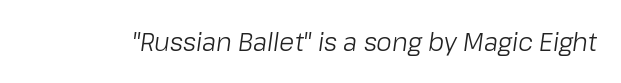
Stroke mass is kept to a normal reading level or below. Nothing unusual about the tracking: characters are spaced as the font intends. The lettering tilts uniformly, giving the passage an italic look. The specimen omits any rule beneath the text block's lines.
